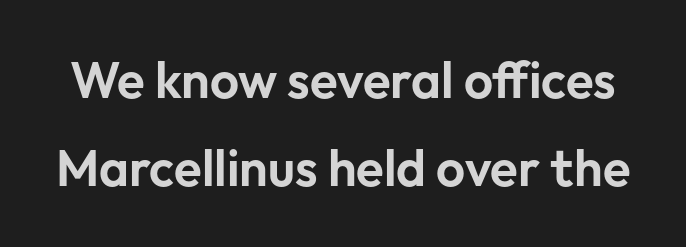
The image shows 51 px sans-serif type, upright; set line spacing 1.72x, normal letter spacing, not underlined; low stroke contrast and a medium x-height.
